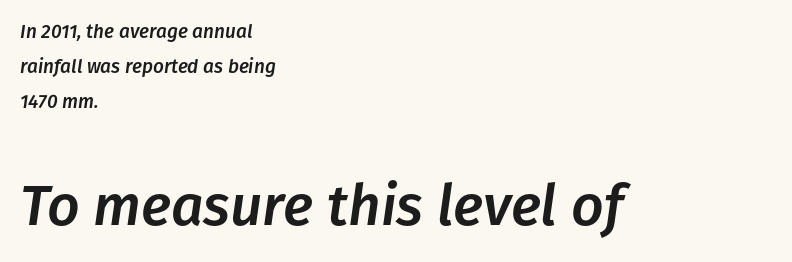
The image shows 57 px text type, italic (leaning right); set left-aligned, line spacing 1.85x, normal letter spacing, not underlined; the second (bottom) block is 3.0x larger; low stroke contrast and a medium x-height.
